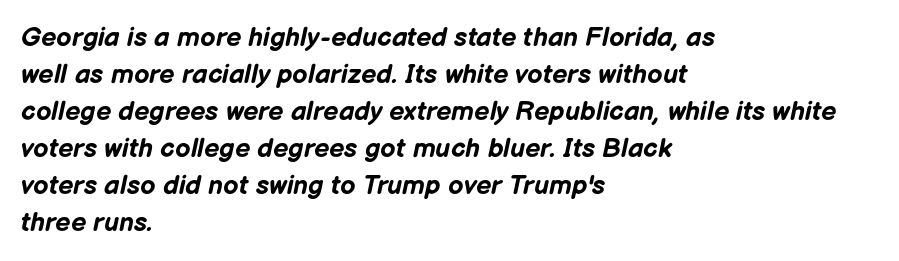
The image shows 27 px bold type, italic (leaning right); set left-aligned, normal line spacing (1.37x), normal letter spacing, not underlined.
